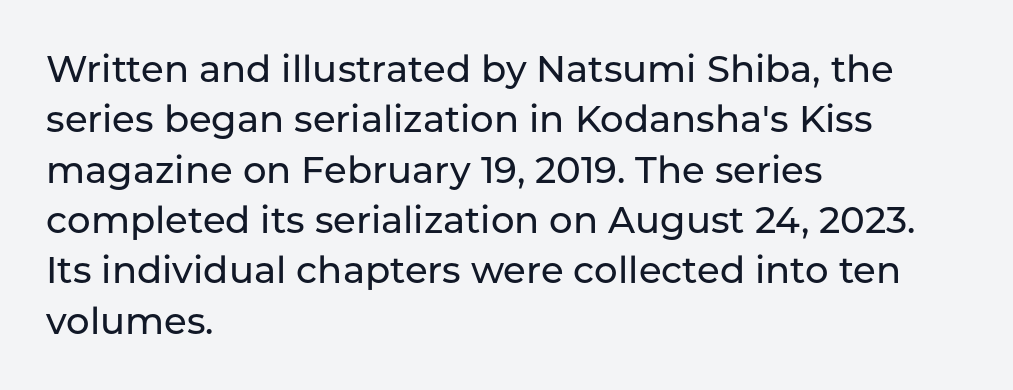
Q: Is the text italic (slanted)? A: No, it is upright.
Q: Is the typeface a serif or a sans-serif typeface? A: Sans-serif.
Q: Is the text underlined? A: No.
Q: How is the paragraph aligned? A: Left-aligned.
Q: Is the spacing between letters normal or unusually wide? A: Normal.
Q: Is the spacing between lines tight, normal or loose? A: Normal.
Q: Width (condensed, normal, or wide)? A: Normal.
Q: Stroke contrast? A: Low.
Q: x-height? A: Medium.
Q: Monospaced? A: No.
